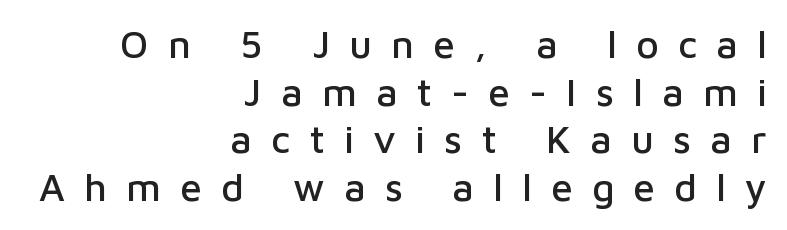
{"serif": "no", "italic": "no", "width": "normal", "stroke_contrast": "low", "x_height": "medium", "monospaced": "no", "underline": "no", "align": "right", "line_spacing_ratio": 1.22, "letter_spacing": "wide", "letter_spacing_em": 0.49, "glyph_px": 39}
